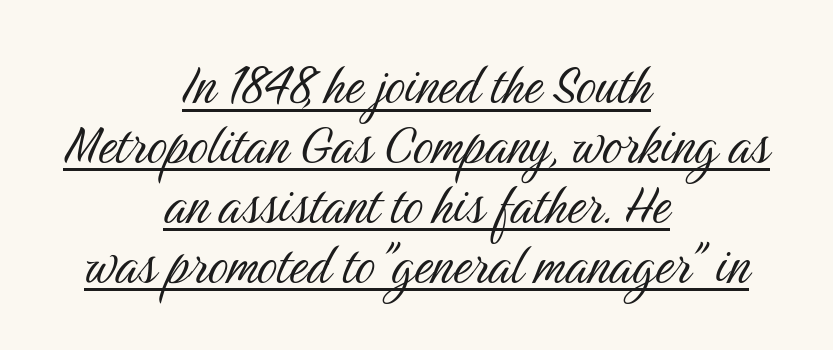
{"serif": "no", "bold": "no", "weight": "light", "width": "condensed", "stroke_contrast": "medium", "x_height": "medium", "monospaced": "no", "underline": "yes", "align": "center", "line_spacing": "tight", "line_spacing_ratio": 0.95, "letter_spacing": "normal", "letter_spacing_em": 0.0, "glyph_px": 63}
